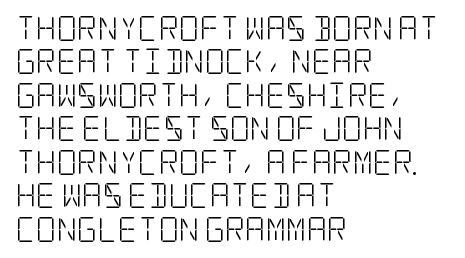
The image shows 25 px text type, upright; set left-aligned, normal line spacing (1.34x), normal letter spacing, not underlined.
